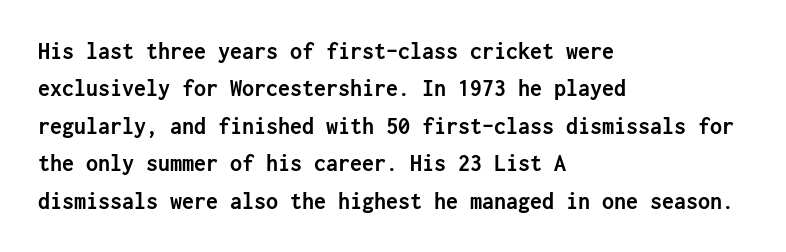
Q: Is the text bold? A: Yes.
Q: Is the text italic (slanted)? A: No, it is upright.
Q: Is the text underlined? A: No.
Q: How is the paragraph aligned? A: Left-aligned.
Q: Is the spacing between letters normal or unusually wide? A: Normal.
Q: Is the spacing between lines tight, normal or loose? A: Normal.
